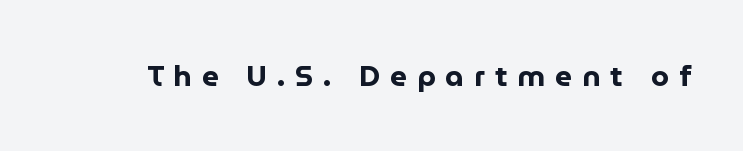
Q: Is the text bold? A: Yes.
Q: Is the text italic (slanted)? A: No, it is upright.
Q: Is the typeface a serif or a sans-serif typeface? A: Sans-serif.
Q: Is the text underlined? A: No.
Q: Is the spacing between letters normal or unusually wide? A: Unusually wide.
Q: Width (condensed, normal, or wide)? A: Normal.
Q: Stroke contrast? A: Low.
Q: x-height? A: Medium.
Q: Monospaced? A: No.
